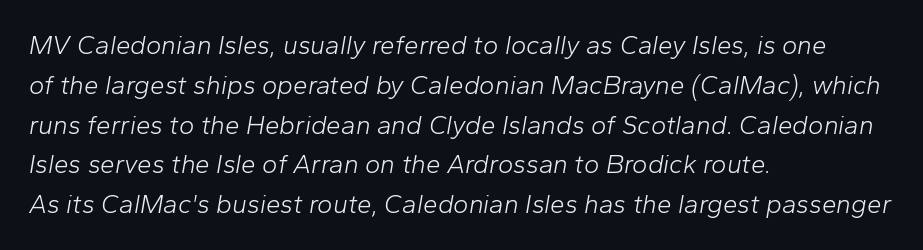
The image shows 26 px text type, italic (leaning right); set left-aligned, normal line spacing (1.53x), normal letter spacing, not underlined.
